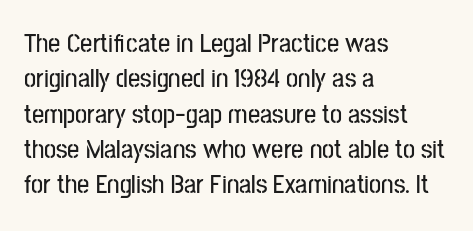
The image shows 27 px text type, upright; set left-aligned, normal line spacing (1.31x), normal letter spacing, not underlined.
